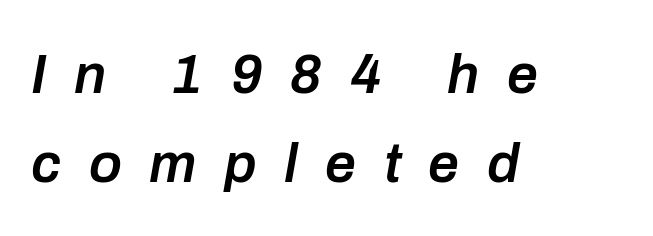
The image shows 55 px semibold type, italic (leaning right); set left-aligned, normal line spacing (1.61x), unusually wide letter spacing (+0.5 em), not underlined; low stroke contrast and a medium x-height.
